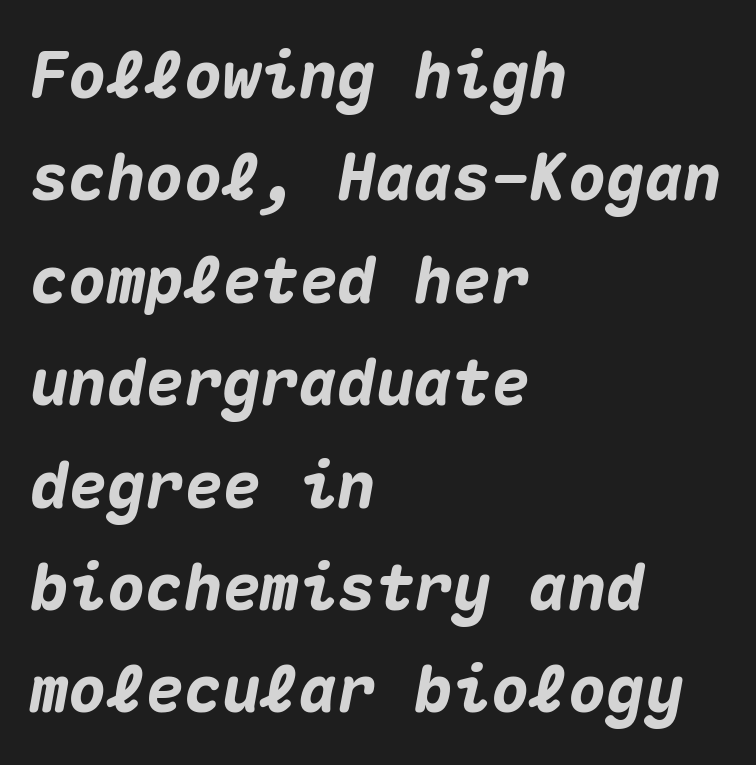
The image shows 64 px heavy type, italic (leaning right), monospaced; set left-aligned, normal line spacing (1.6x), normal letter spacing, not underlined; medium stroke contrast and a medium x-height.
